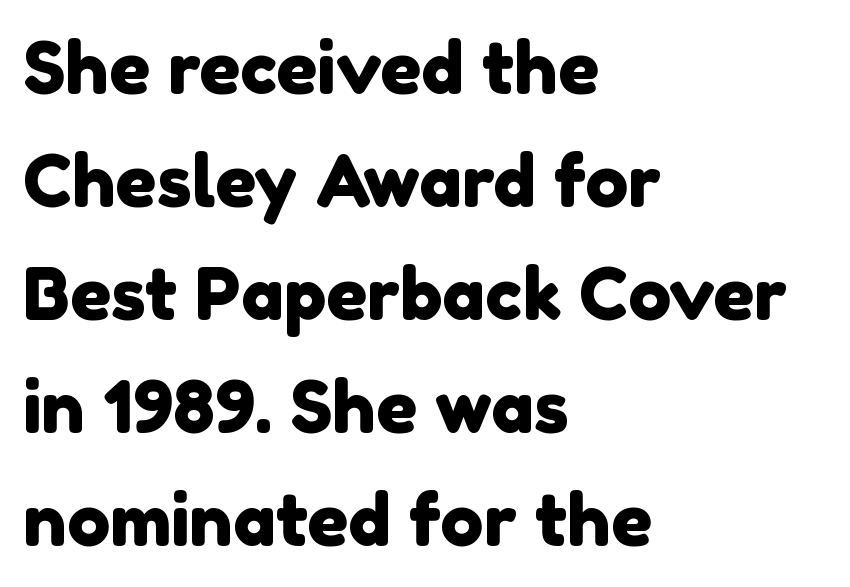
{"serif": "no", "width": "normal", "x_height": "medium", "monospaced": "no", "underline": "no", "align": "left", "line_spacing": "normal", "line_spacing_ratio": 1.57, "letter_spacing": "normal", "letter_spacing_em": 0.0, "glyph_px": 72}
